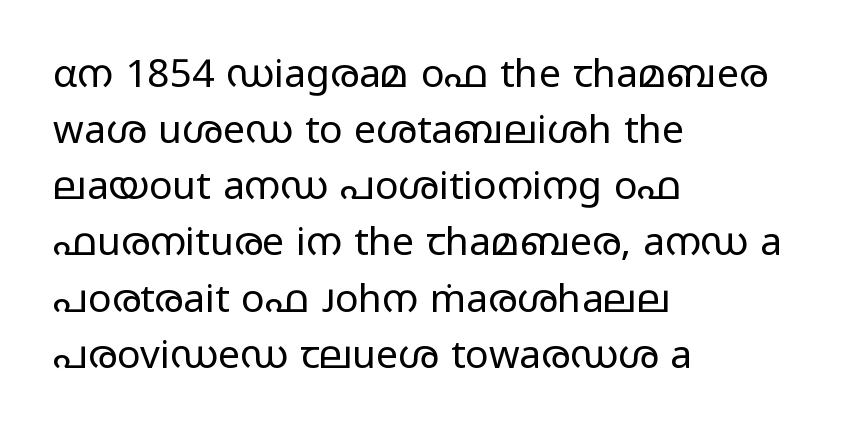
Q: Is the text bold? A: No.
Q: Is the text italic (slanted)? A: No, it is upright.
Q: Is the typeface a serif or a sans-serif typeface? A: Sans-serif.
Q: Is the text underlined? A: No.
Q: How is the paragraph aligned? A: Left-aligned.
Q: Is the spacing between letters normal or unusually wide? A: Normal.
Q: Is the spacing between lines tight, normal or loose? A: Normal.
Q: Width (condensed, normal, or wide)? A: Wide.
Q: Stroke contrast? A: Low.
Q: x-height? A: Medium.
Q: Monospaced? A: No.
